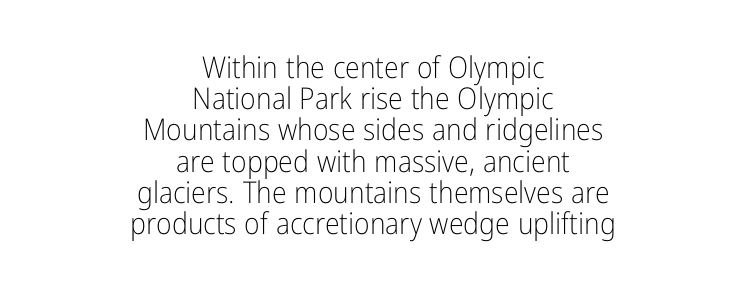
Tightly led — the rows are bunched. Tracking value appears to be zero — textbook default spacing. Visually the block forms a symmetrical silhouette, jagged on both flanks. Grotesque or geometric, the face here clearly has no serifs.
